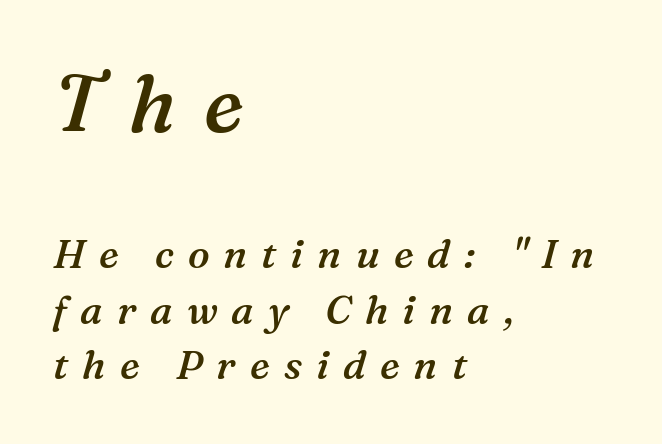
{"serif": "yes", "italic": "yes", "lean": "right", "slant_degrees": 16, "bold": "semi", "weight": "semibold", "width": "normal", "stroke_contrast": "medium", "x_height": "medium", "monospaced": "no", "underline": "no", "align": "left", "line_spacing": "normal", "line_spacing_ratio": 1.39, "letter_spacing": "wide", "letter_spacing_em": 0.35, "larger_block": "first", "size_ratio": 2.0, "glyph_px": 80}
